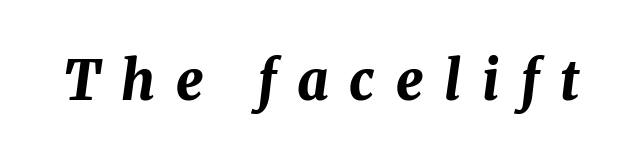
{"italic": "yes", "lean": "right", "slant_degrees": 8, "bold": "yes", "weight": "bold", "width": "normal", "stroke_contrast": "medium", "x_height": "medium", "monospaced": "no", "underline": "no", "letter_spacing": "wide", "letter_spacing_em": 0.39, "glyph_px": 54}
